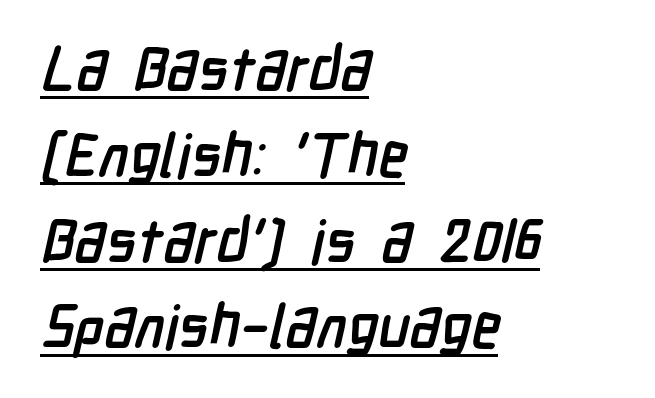
Spacing verdict: proportional, widths tailored to each character. Visually the block forms a straight wall on the left and a jagged coastline on the right. Vertical spacing — default. The glyphs are accompanied by a horizontal stroke just below them.
